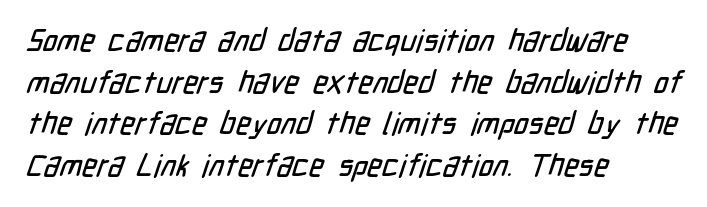
{"serif": "no", "width": "condensed", "stroke_contrast": "low", "x_height": "medium", "monospaced": "no", "underline": "no", "align": "left", "line_spacing": "normal", "line_spacing_ratio": 1.34, "letter_spacing": "normal", "letter_spacing_em": 0.0, "glyph_px": 31}
